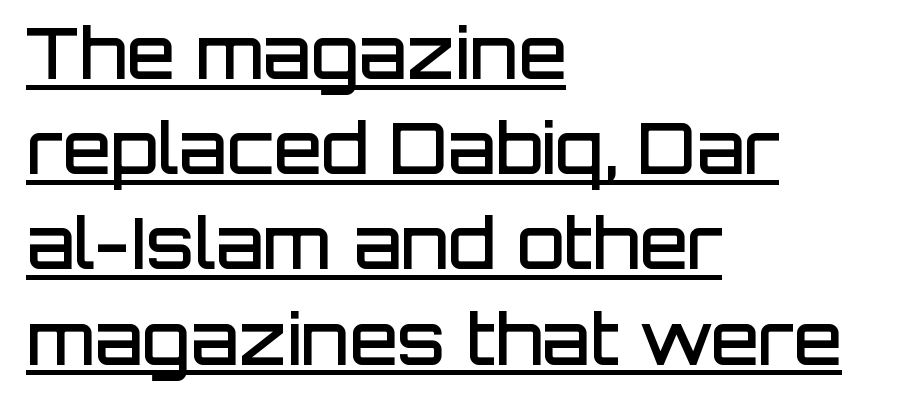
Q: Is the text bold? A: Semi-bold.
Q: Is the text italic (slanted)? A: No, it is upright.
Q: Is the typeface a serif or a sans-serif typeface? A: Sans-serif.
Q: Is the text underlined? A: Yes.
Q: How is the paragraph aligned? A: Left-aligned.
Q: Is the spacing between letters normal or unusually wide? A: Normal.
Q: Is the spacing between lines tight, normal or loose? A: Normal.
Q: Width (condensed, normal, or wide)? A: Normal.
Q: Stroke contrast? A: Low.
Q: x-height? A: Large.
Q: Monospaced? A: No.
